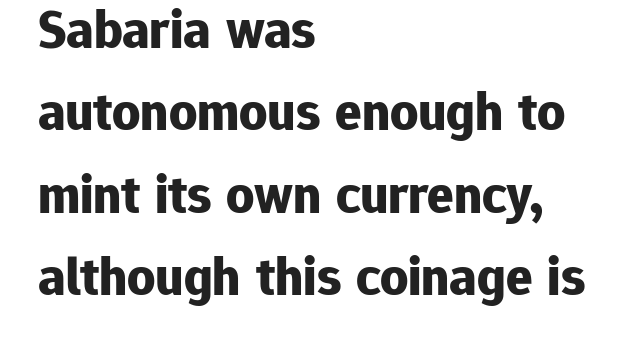
Q: Is the text bold? A: Yes.
Q: Is the text italic (slanted)? A: No, it is upright.
Q: Is the typeface a serif or a sans-serif typeface? A: Sans-serif.
Q: Is the text underlined? A: No.
Q: How is the paragraph aligned? A: Left-aligned.
Q: Is the spacing between letters normal or unusually wide? A: Normal.
Q: Is the spacing between lines tight, normal or loose? A: Normal.
Q: Width (condensed, normal, or wide)? A: Normal.
Q: Stroke contrast? A: Low.
Q: x-height? A: Medium.
Q: Monospaced? A: No.
